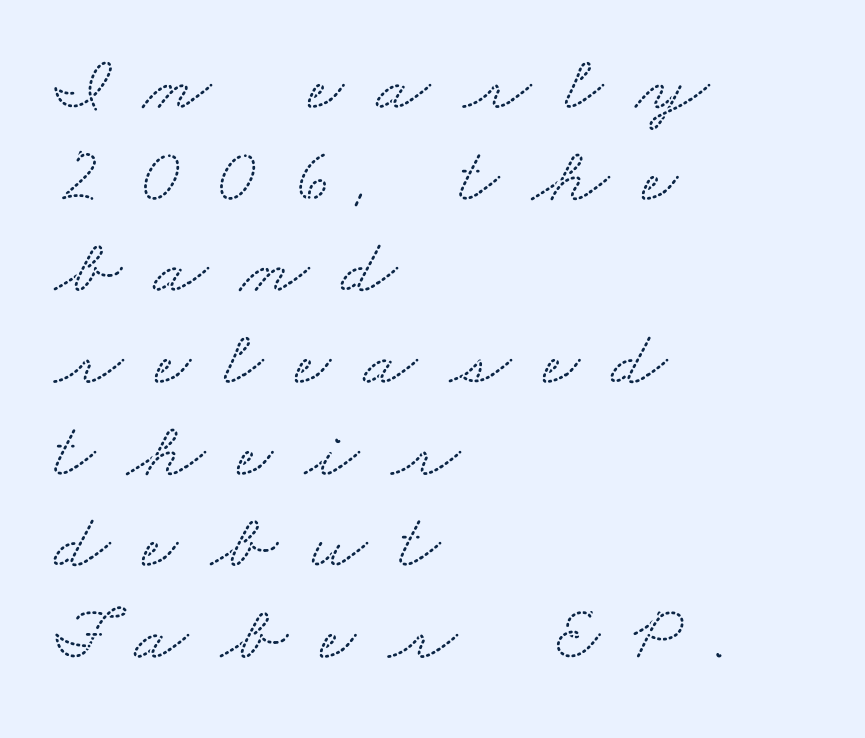
{"serif": "yes", "width": "wide", "stroke_contrast": "low", "x_height": "small", "monospaced": "no", "underline": "no", "align": "left", "line_spacing_ratio": 1.16, "letter_spacing": "wide", "letter_spacing_em": 0.41, "glyph_px": 79}
